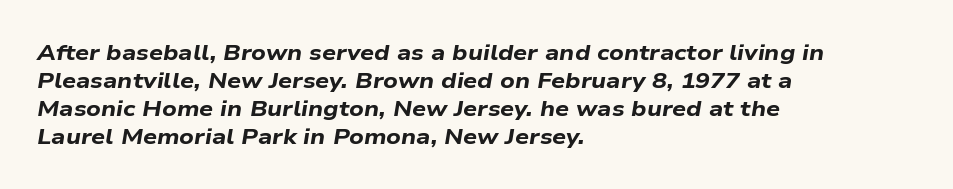
Normally led — the rows are evenly, conventionally spaced. Has an underline been added? It has not. The compositor pushed each line to the left boundary. The horizontal fit of the characters is conventional and even.
